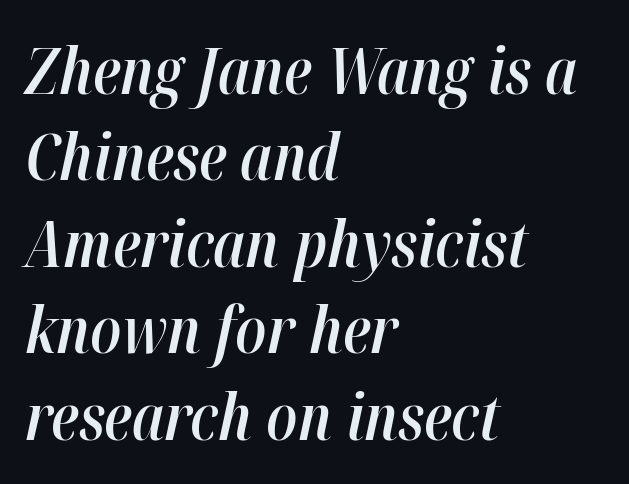
Q: Is the text bold? A: Semi-bold.
Q: Is the text italic (slanted)? A: Yes, it leans right by about 12 degrees.
Q: Is the text underlined? A: No.
Q: How is the paragraph aligned? A: Left-aligned.
Q: Is the spacing between letters normal or unusually wide? A: Normal.
Q: Is the spacing between lines tight, normal or loose? A: Normal.
Q: Width (condensed, normal, or wide)? A: Condensed.
Q: Stroke contrast? A: High.
Q: x-height? A: Medium.
Q: Monospaced? A: No.
